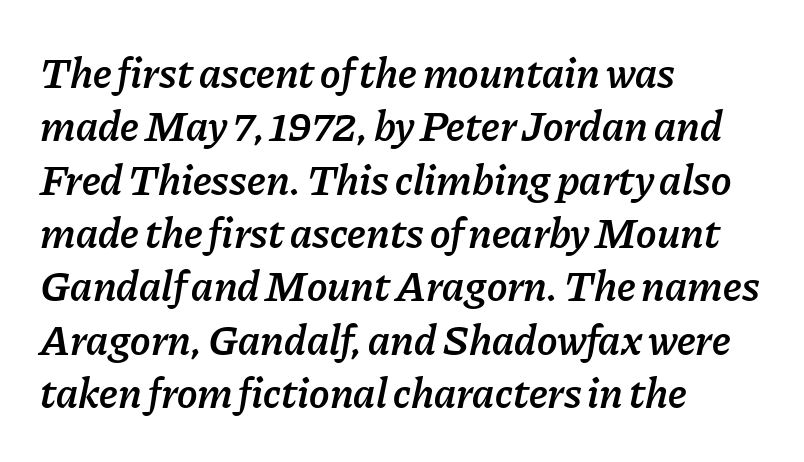
The image shows 43 px semibold type, italic (leaning right); set left-aligned, line spacing 1.24x, normal letter spacing, not underlined; low stroke contrast and a medium x-height.
